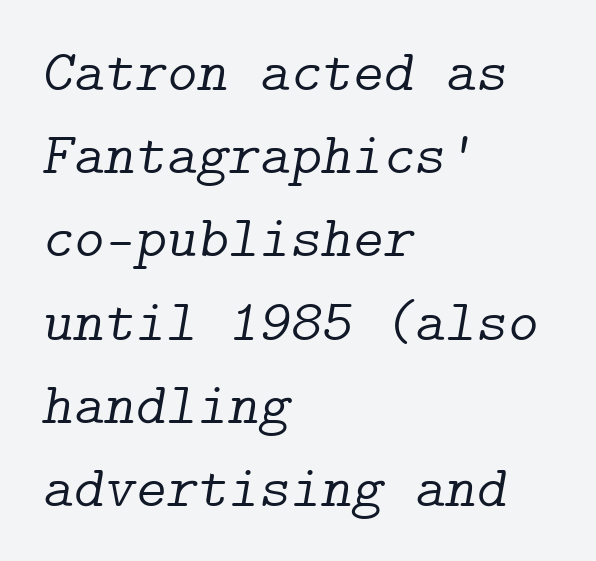
{"serif": "yes", "italic": "yes", "lean": "right", "slant_degrees": 9, "bold": "no", "weight": "light", "width": "normal", "stroke_contrast": "low", "x_height": "medium", "underline": "no", "align": "left", "line_spacing": "normal", "line_spacing_ratio": 1.41, "letter_spacing": "normal", "letter_spacing_em": 0.0, "glyph_px": 59}
